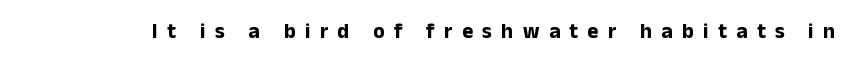
Between one letter and the next there's a generous, obvious gap. The space beneath each line is pristine and unruled. Ascenders rise straight up at ninety degrees. The glyphs have the mass of a bold cut.
